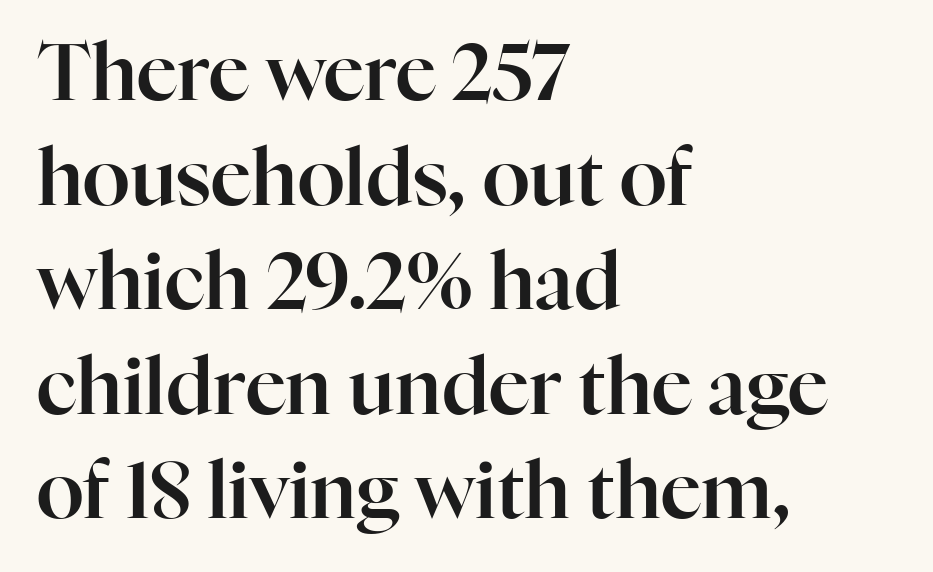
The image shows 78 px serif type, upright; set left-aligned, normal line spacing (1.34x), normal letter spacing, not underlined; high stroke contrast and a medium x-height.
